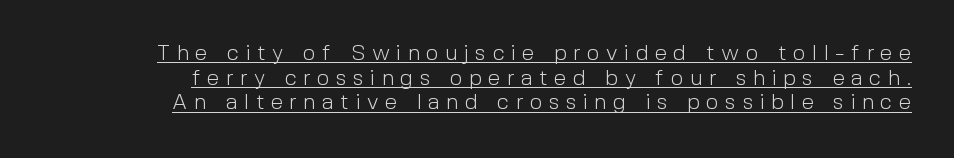
Q: Is the text bold? A: No.
Q: Is the text italic (slanted)? A: No, it is upright.
Q: Is the text underlined? A: Yes.
Q: Is the spacing between letters normal or unusually wide? A: Unusually wide.
Q: Is the spacing between lines tight, normal or loose? A: Tight.
